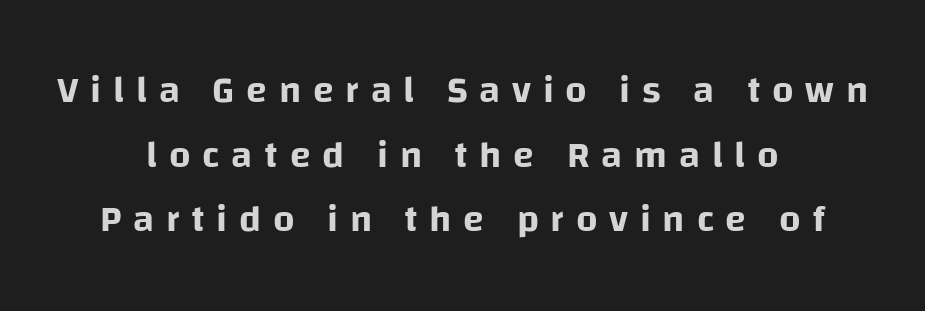
Each new line begins a customary step beneath the previous one. Proportional: the letters do not fall into vertical columns. Do the letters lean? They stand straight. In terms of letterspacing, this is a distinctly airy, spread setting.
